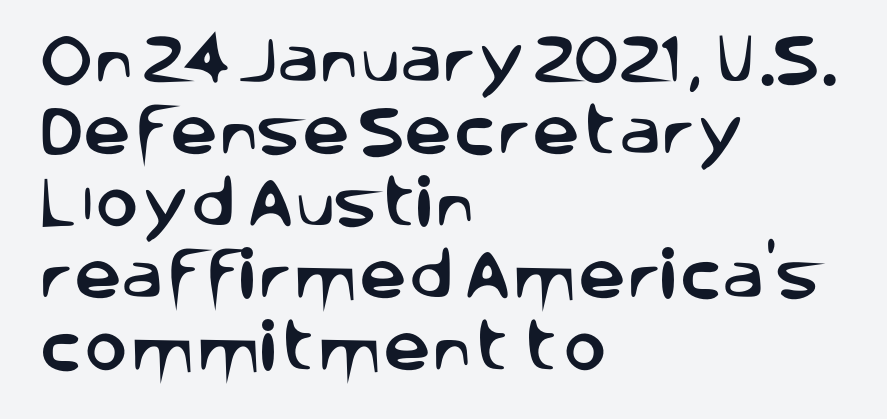
These lines keep a tight, regular rhythm from letter to letter. These lines sit exactly where default settings would place them. Here the designer chose a conventional face with non-uniform glyph widths. The letters stand straight up with perfectly vertical stems.
